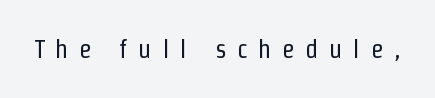
Q: Is the text bold? A: No.
Q: Is the text italic (slanted)? A: No, it is upright.
Q: Is the text underlined? A: No.
Q: Is the spacing between letters normal or unusually wide? A: Unusually wide.
